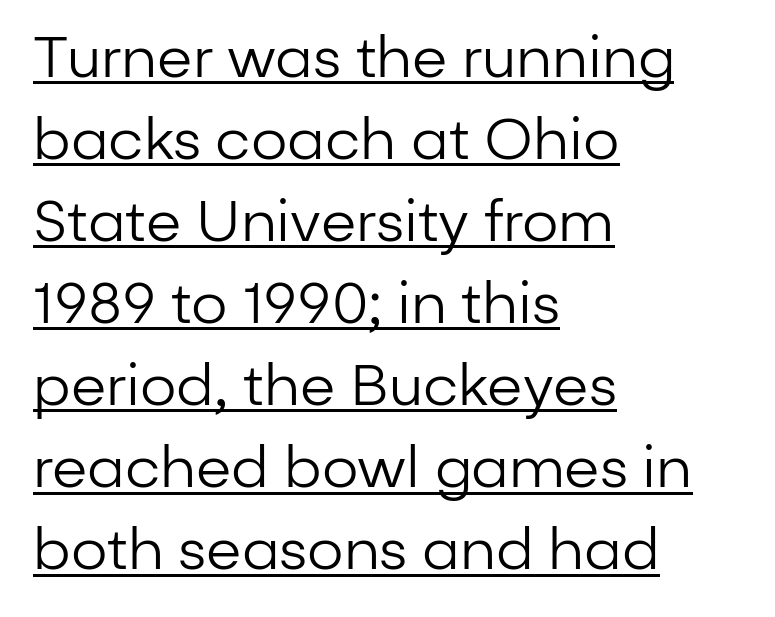
{"serif": "no", "italic": "no", "bold": "no", "weight": "regular", "width": "normal", "stroke_contrast": "low", "x_height": "medium", "monospaced": "no", "underline": "yes", "align": "left", "line_spacing": "normal", "line_spacing_ratio": 1.44, "letter_spacing": "normal", "letter_spacing_em": 0.0, "glyph_px": 57}
